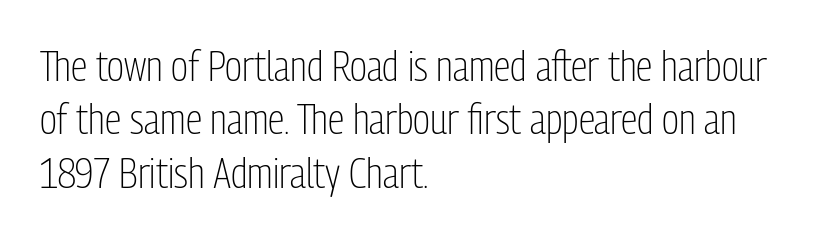
{"serif": "no", "italic": "no", "bold": "no", "weight": "light", "width": "condensed", "stroke_contrast": "low", "x_height": "medium", "monospaced": "no", "underline": "no", "align": "left", "line_spacing": "normal", "line_spacing_ratio": 1.27, "letter_spacing": "normal", "letter_spacing_em": 0.0, "glyph_px": 42}
